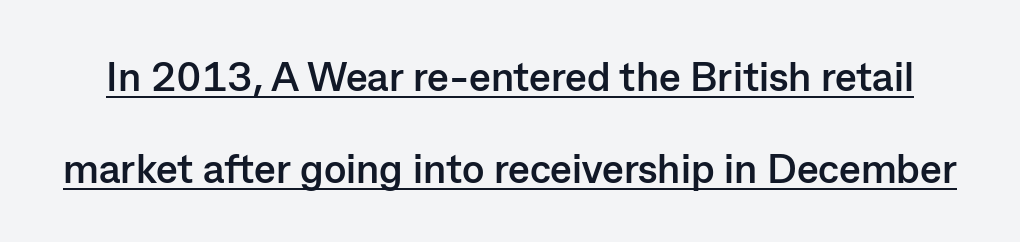
Q: Is the text bold? A: Yes.
Q: Is the text italic (slanted)? A: No, it is upright.
Q: Is the typeface a serif or a sans-serif typeface? A: Sans-serif.
Q: Is the text underlined? A: Yes.
Q: Is the spacing between letters normal or unusually wide? A: Normal.
Q: Is the spacing between lines tight, normal or loose? A: Loose.
Q: Width (condensed, normal, or wide)? A: Normal.
Q: Stroke contrast? A: Low.
Q: x-height? A: Medium.
Q: Monospaced? A: No.
